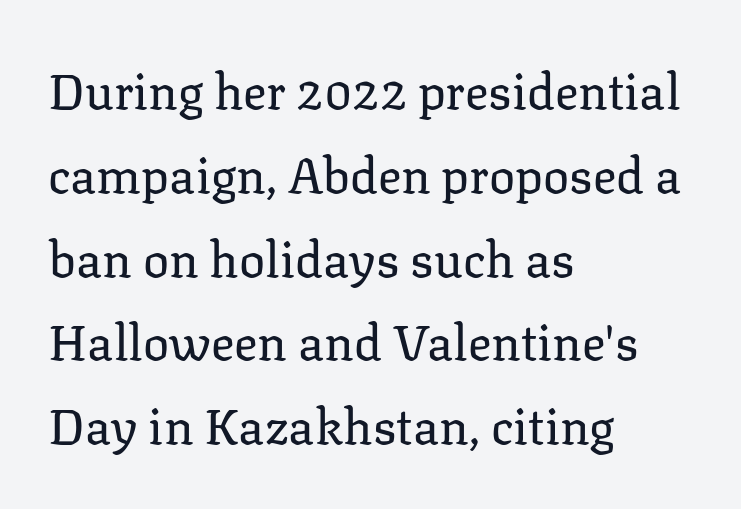
These lines stack with their left ends in a neat column. Think of a printed novel: that variable character pitch is what you see here. The gap between lines stays unmarked. Nothing heavy about these letters — not bold at all.
